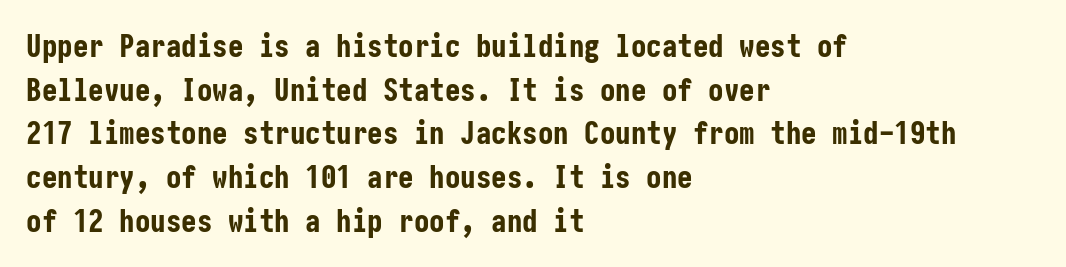
Q: Is the text bold? A: Yes.
Q: Is the text italic (slanted)? A: No, it is upright.
Q: Is the typeface a serif or a sans-serif typeface? A: Sans-serif.
Q: Is the text underlined? A: No.
Q: How is the paragraph aligned? A: Left-aligned.
Q: Is the spacing between letters normal or unusually wide? A: Normal.
Q: Is the spacing between lines tight, normal or loose? A: Normal.
Q: Width (condensed, normal, or wide)? A: Condensed.
Q: Stroke contrast? A: Low.
Q: x-height? A: Medium.
